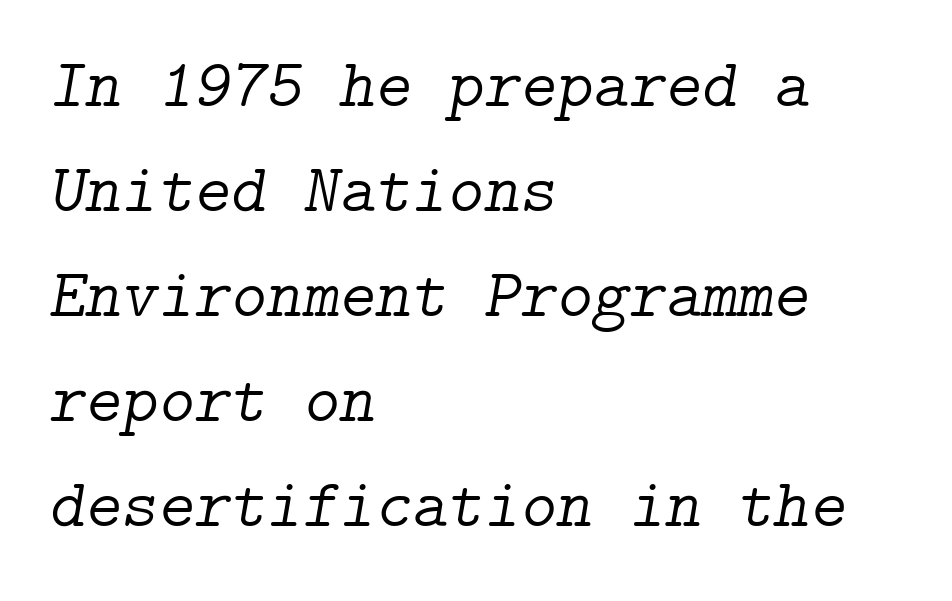
Q: Is the text bold? A: No.
Q: Is the text italic (slanted)? A: Yes, it leans right by about 9 degrees.
Q: Is the typeface a serif or a sans-serif typeface? A: Serif.
Q: Is the text underlined? A: No.
Q: How is the paragraph aligned? A: Left-aligned.
Q: Is the spacing between letters normal or unusually wide? A: Normal.
Q: Is the spacing between lines tight, normal or loose? A: Normal.
Q: Width (condensed, normal, or wide)? A: Normal.
Q: Stroke contrast? A: Low.
Q: x-height? A: Medium.
